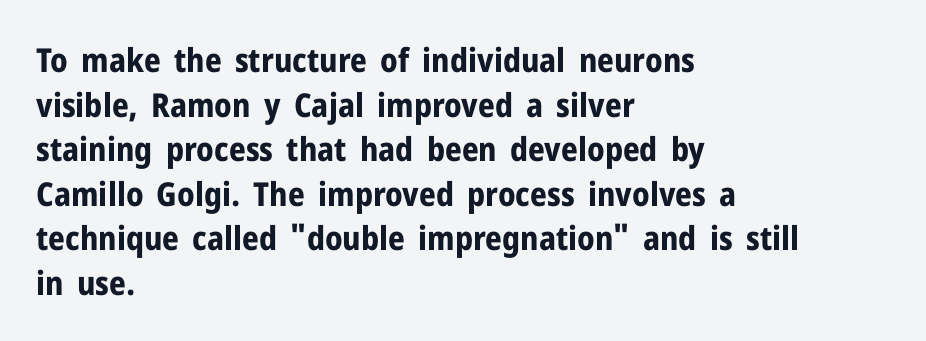
{"serif": "no", "italic": "no", "bold": "yes", "weight": "bold", "width": "normal", "stroke_contrast": "low", "x_height": "medium", "monospaced": "no", "underline": "no", "align": "left", "line_spacing": "normal", "line_spacing_ratio": 1.35, "letter_spacing": "normal", "letter_spacing_em": 0.0, "glyph_px": 33}
